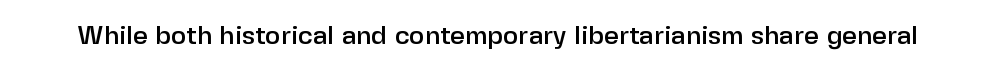
Is there any slant? The stems are plumb. Descenders are the only things crossing below the line. The line texture is even and compact thanks to regular tracking.
